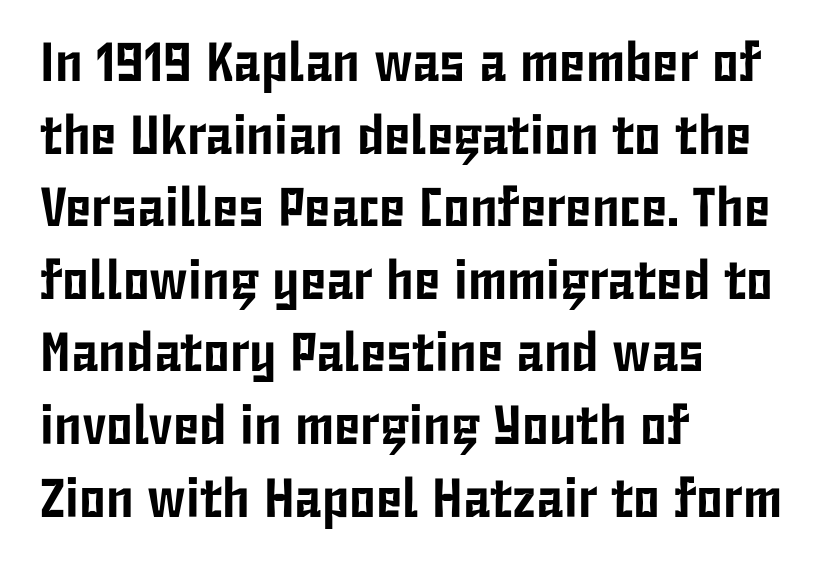
The passage shown is typed in a proportional face where columns would drift. Observe the ordinary spacing: letters are neighbours, not strangers. These lines were composed using upright roman letters. The leading is moderate, giving the passage an even texture.
